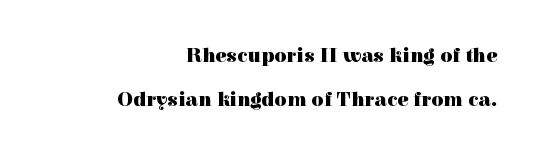
{"italic": "no", "bold": "yes", "underline": "no", "align": "right", "line_spacing": "loose", "line_spacing_ratio": 2.11, "letter_spacing": "normal", "letter_spacing_em": 0.0, "glyph_px": 21}
